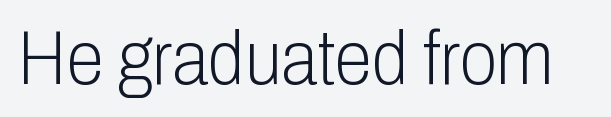
The image shows 76 px light, condensed sans-serif type, upright; set normal letter spacing, not underlined; low stroke contrast and a medium x-height.
